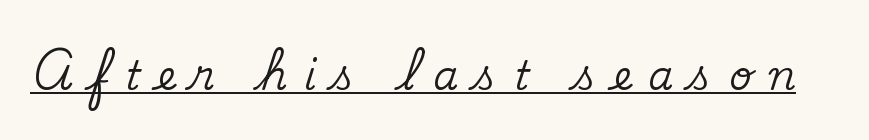
Is the letter spacing exaggerated? Yes — the characters are pushed far apart. The lettering is marked with a stroke running underneath it. Think of a printed novel: that variable character pitch is what you see here.
